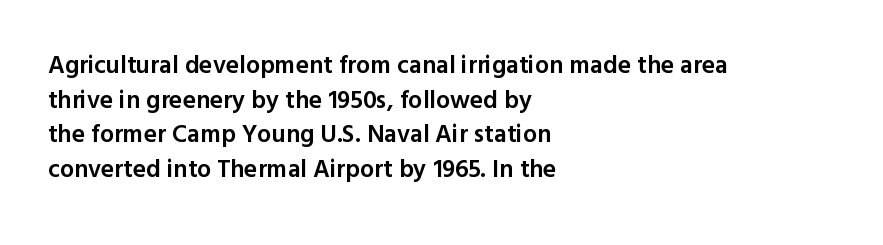
Q: Is the text bold? A: Semi-bold.
Q: Is the text italic (slanted)? A: No, it is upright.
Q: Is the text underlined? A: No.
Q: How is the paragraph aligned? A: Left-aligned.
Q: Is the spacing between letters normal or unusually wide? A: Normal.
Q: Is the spacing between lines tight, normal or loose? A: Normal.
